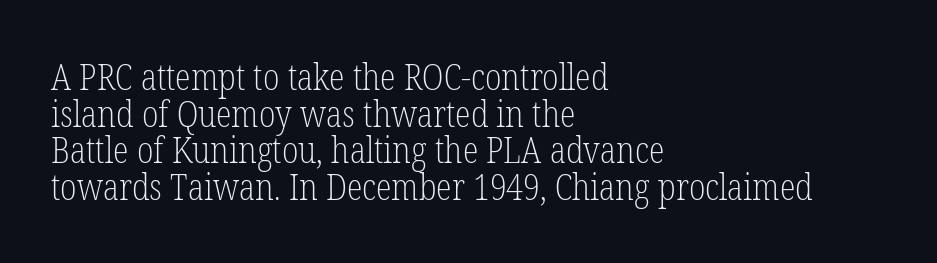
Q: Is the text bold? A: No.
Q: Is the text italic (slanted)? A: No, it is upright.
Q: Is the typeface a serif or a sans-serif typeface? A: Serif.
Q: Is the text underlined? A: No.
Q: How is the paragraph aligned? A: Left-aligned.
Q: Is the spacing between letters normal or unusually wide? A: Normal.
Q: Is the spacing between lines tight, normal or loose? A: Tight.
Q: Width (condensed, normal, or wide)? A: Condensed.
Q: Stroke contrast? A: Low.
Q: x-height? A: Medium.
Q: Monospaced? A: No.
